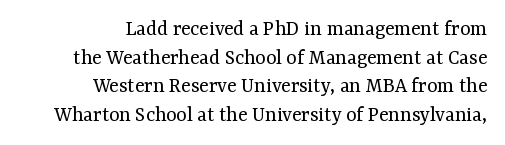
The image shows 22 px text type, upright; set right-aligned, normal line spacing (1.3x), normal letter spacing, not underlined.
